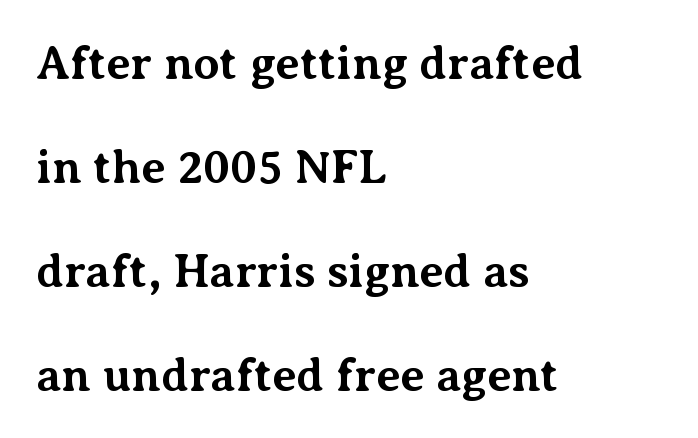
{"serif": "yes", "italic": "no", "bold": "yes", "weight": "bold", "width": "normal", "stroke_contrast": "medium", "x_height": "medium", "monospaced": "no", "underline": "no", "align": "left", "line_spacing": "loose", "line_spacing_ratio": 2.21, "letter_spacing": "normal", "letter_spacing_em": 0.0, "glyph_px": 47}
